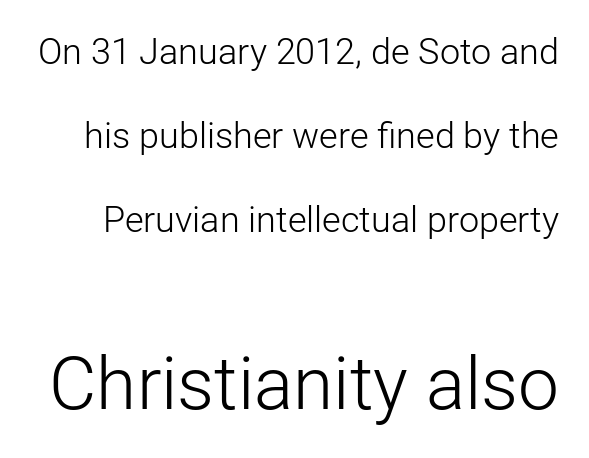
The image shows 73 px light sans-serif type, upright; set loose line spacing (2.34x), normal letter spacing, not underlined; the second (bottom) block is 2.03x larger; low stroke contrast and a medium x-height.
